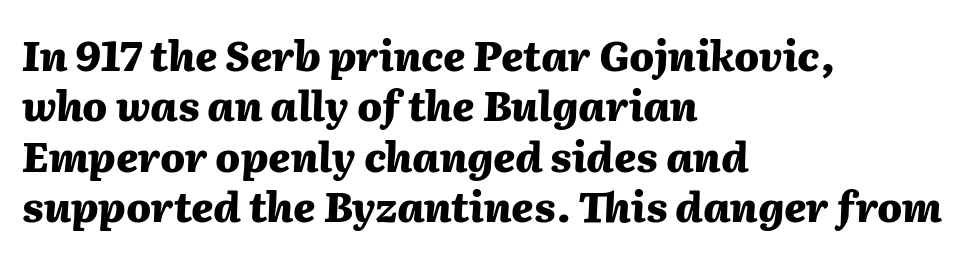
The image shows 41 px heavy type, italic (leaning right); set left-aligned, line spacing 1.23x, normal letter spacing, not underlined; medium stroke contrast and a medium x-height.
